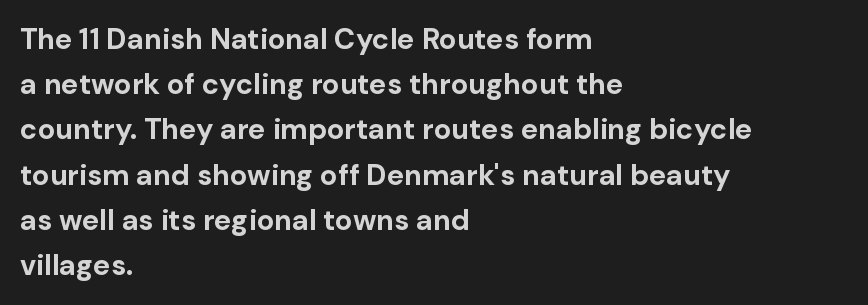
The image shows 29 px bold sans-serif type, upright; set left-aligned, normal line spacing (1.56x), normal letter spacing, not underlined; low stroke contrast and a medium x-height.
